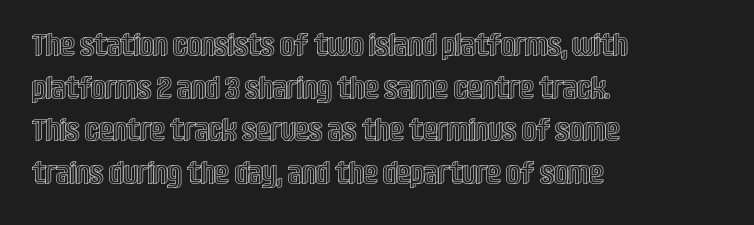
The face used here is rendered with its standard letterfit. The leading is moderate, giving the passage an even texture. Underlining? Definitely not there. Character widths vary here, with narrow letters taking less room than wide ones. These lines are set flush left with a ragged right edge. Designer's note — italics off, roman on.
